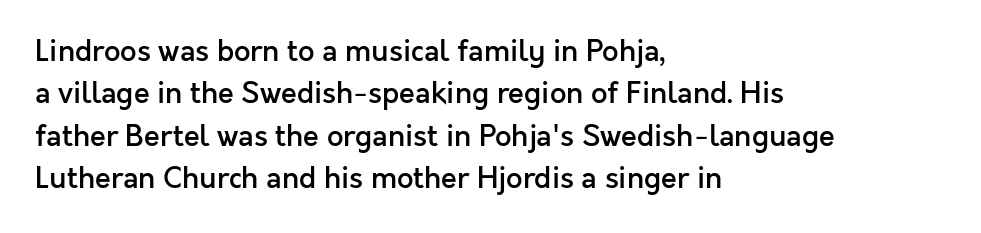
{"serif": "no", "italic": "no", "bold": "semi", "weight": "semibold", "width": "normal", "x_height": "medium", "monospaced": "no", "underline": "no", "align": "left", "line_spacing": "normal", "line_spacing_ratio": 1.46, "letter_spacing": "normal", "letter_spacing_em": 0.0, "glyph_px": 29}
